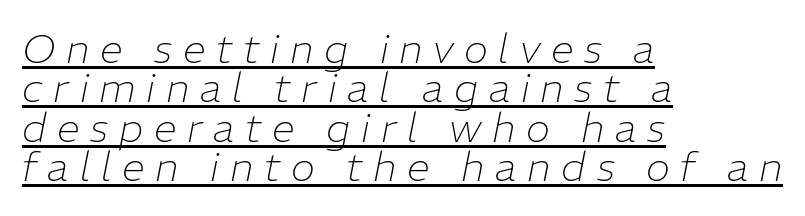
Tightly led — the rows are bunched. Line starts are locked; line ends wander. These lines are rendered in a variable-pitch font. The font is comparable to plain body text, perhaps lighter. The specimen includes a rule beneath the text block's lines. There is plenty of visible air inserted between adjacent glyphs.
